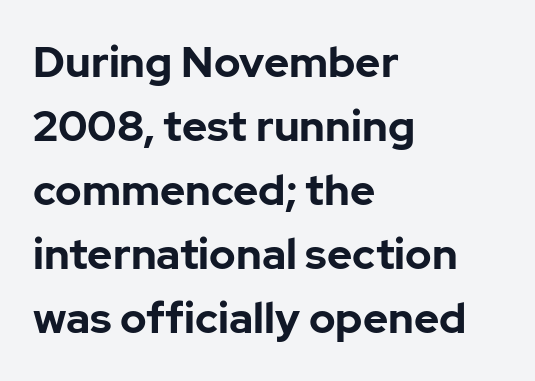
The image shows 43 px bold sans-serif type, upright; set left-aligned, normal line spacing (1.49x), normal letter spacing, not underlined; low stroke contrast and a medium x-height.
